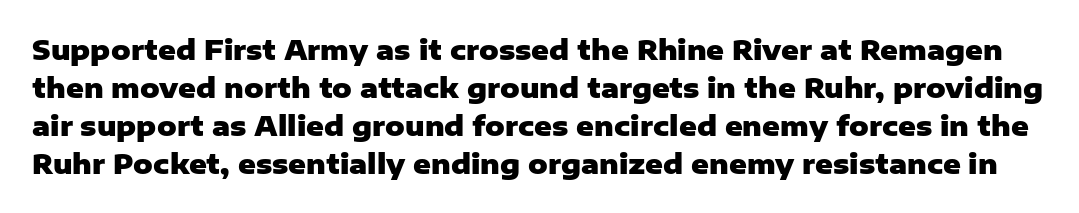
Q: Is the text bold? A: Yes.
Q: Is the text italic (slanted)? A: No, it is upright.
Q: Is the text underlined? A: No.
Q: Is the spacing between letters normal or unusually wide? A: Normal.
Q: Is the spacing between lines tight, normal or loose? A: Normal.
